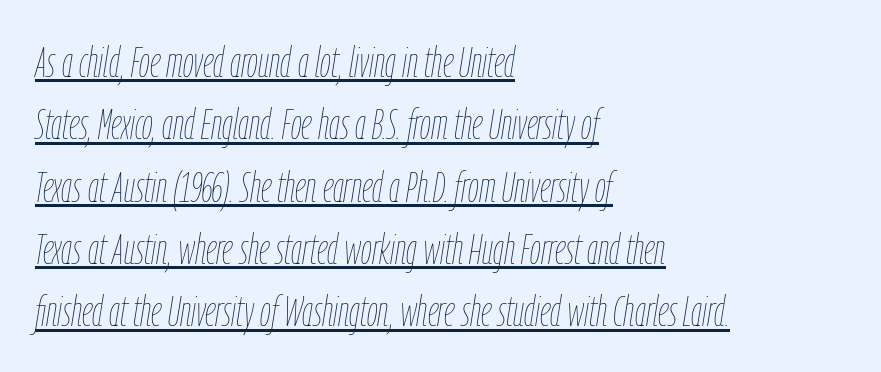
Compared with undecorated copy, this sample adds a rule below the words. Reading down the column, the eye jumps a familiar distance to each next line. The text carries the slant typical of an italic or oblique font. Visually the block forms a straight wall on the left and a jagged coastline on the right.
